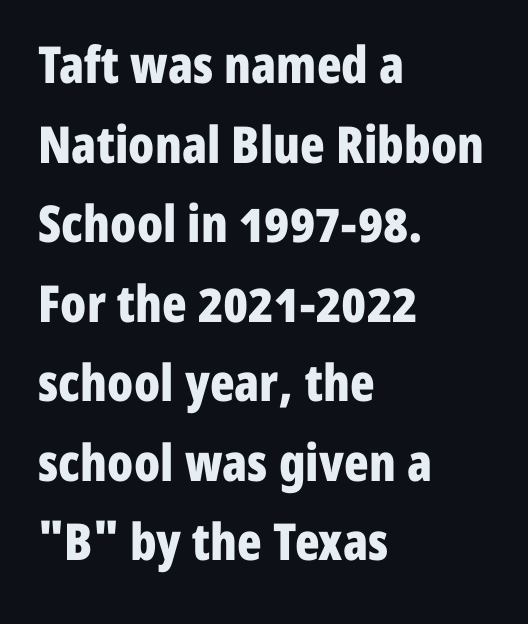
The image shows 51 px bold, condensed sans-serif type, upright; set left-aligned, normal line spacing (1.56x), normal letter spacing, not underlined; low stroke contrast and a medium x-height.
